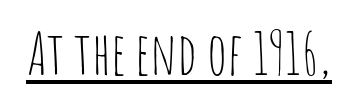
{"serif": "no", "italic": "no", "bold": "no", "weight": "thin", "width": "condensed", "stroke_contrast": "low", "x_height": "large", "monospaced": "no", "underline": "yes", "letter_spacing": "normal", "letter_spacing_em": 0.0, "glyph_px": 58}
